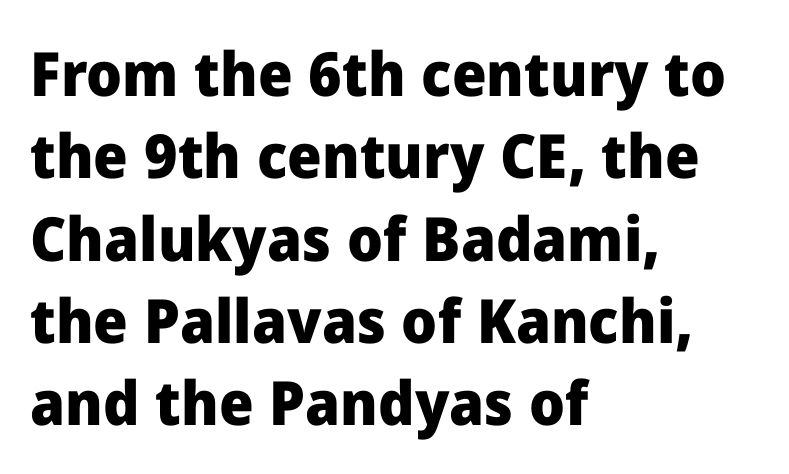
The image shows 61 px heavy sans-serif type, upright; set left-aligned, normal line spacing (1.35x), normal letter spacing, not underlined; low stroke contrast and a medium x-height.
